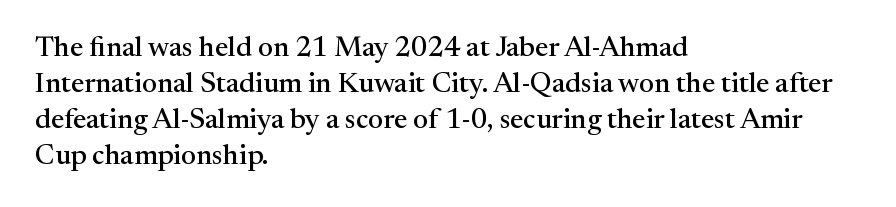
Proportional: the letters do not fall into vertical columns. Plain, unruled lines of type. Teacher's note: observe the even left margin — that is flush-left alignment. You could call the tracking neutral — neither tight nor loose. The letters stand upright; this is a roman face.
